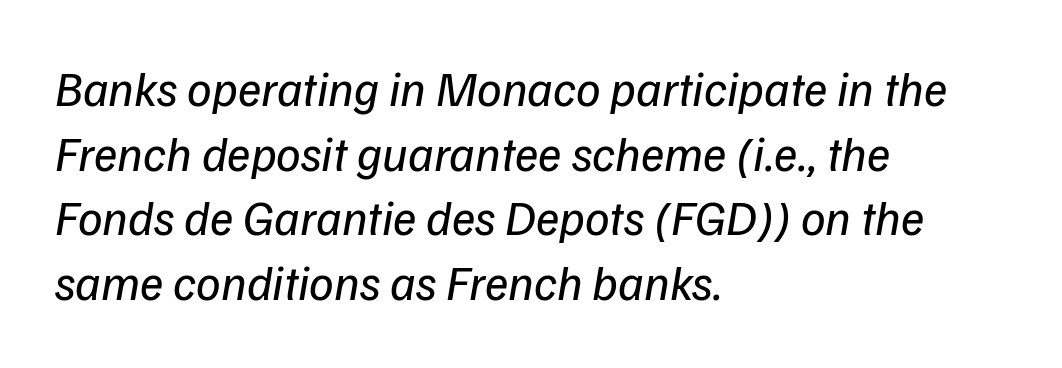
The image shows 49 px regular-weight type, italic (leaning right); set left-aligned, normal line spacing (1.32x), normal letter spacing, not underlined; low stroke contrast and a medium x-height.
